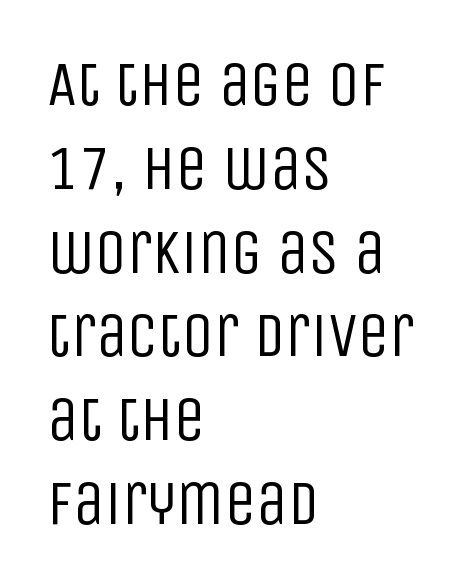
Q: Is the text bold? A: No.
Q: Is the text italic (slanted)? A: No, it is upright.
Q: Is the typeface a serif or a sans-serif typeface? A: Sans-serif.
Q: Is the text underlined? A: No.
Q: How is the paragraph aligned? A: Left-aligned.
Q: Is the spacing between letters normal or unusually wide? A: Normal.
Q: Is the spacing between lines tight, normal or loose? A: Normal.
Q: Width (condensed, normal, or wide)? A: Condensed.
Q: Stroke contrast? A: Low.
Q: x-height? A: Large.
Q: Monospaced? A: No.
